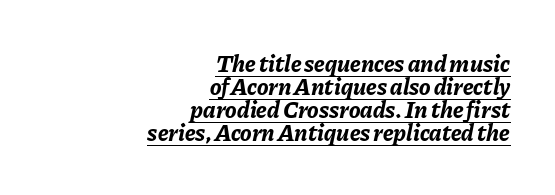
Q: Is the text bold? A: Yes.
Q: Is the text italic (slanted)? A: Yes, it leans right by about 11 degrees.
Q: Is the text underlined? A: Yes.
Q: How is the paragraph aligned? A: Right-aligned.
Q: Is the spacing between letters normal or unusually wide? A: Normal.
Q: Is the spacing between lines tight, normal or loose? A: Tight.
